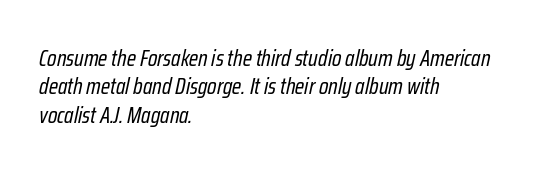
{"italic": "yes", "lean": "right", "slant_degrees": 12, "bold": "no", "underline": "no", "align": "left", "line_spacing_ratio": 1.23, "letter_spacing": "normal", "letter_spacing_em": 0.0, "glyph_px": 23}
